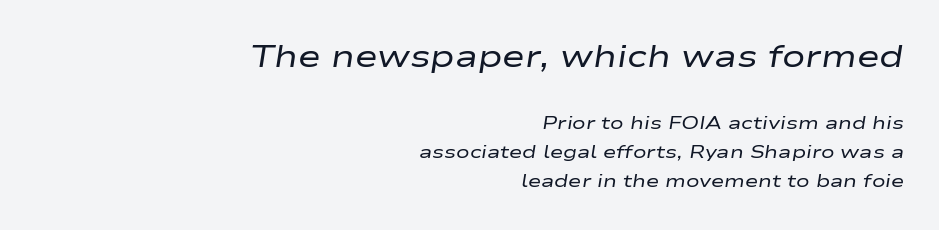
The image shows 31 px regular-weight, wide type, italic (leaning right); set right-aligned, normal line spacing (1.62x), normal letter spacing, not underlined; the first (top) block is 1.72x larger; low stroke contrast and a medium x-height.
